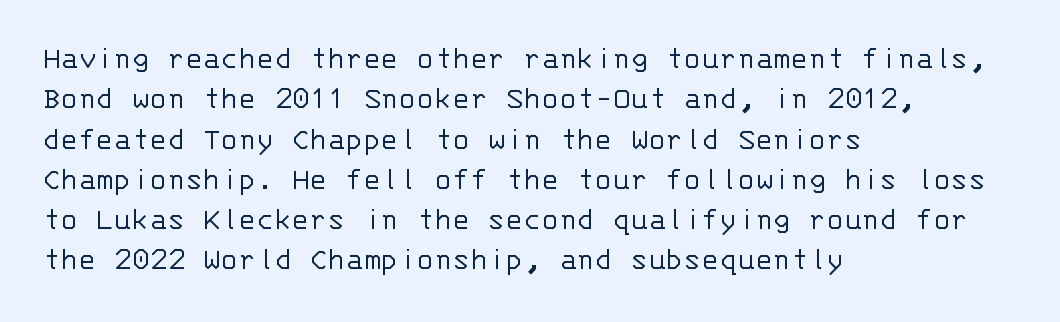
A typesetter would call this monospace, since all characters share one set width. Anything drawn beneath the words? Only blank space. Each stroke keeps to a modest, everyday thickness or less. Which margin do the lines hug? The left one — the right edge is uneven. The typography opts for an upright posture over an oblique one.
